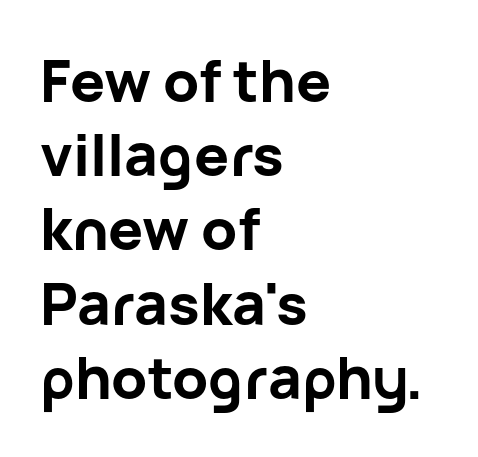
Students, observe: this is what conventionally led text looks like. Is there any slant? The stems are plumb. The space beneath each line is pristine and unruled. Nothing sits at the stroke ends, so this counts as sans-serif.
